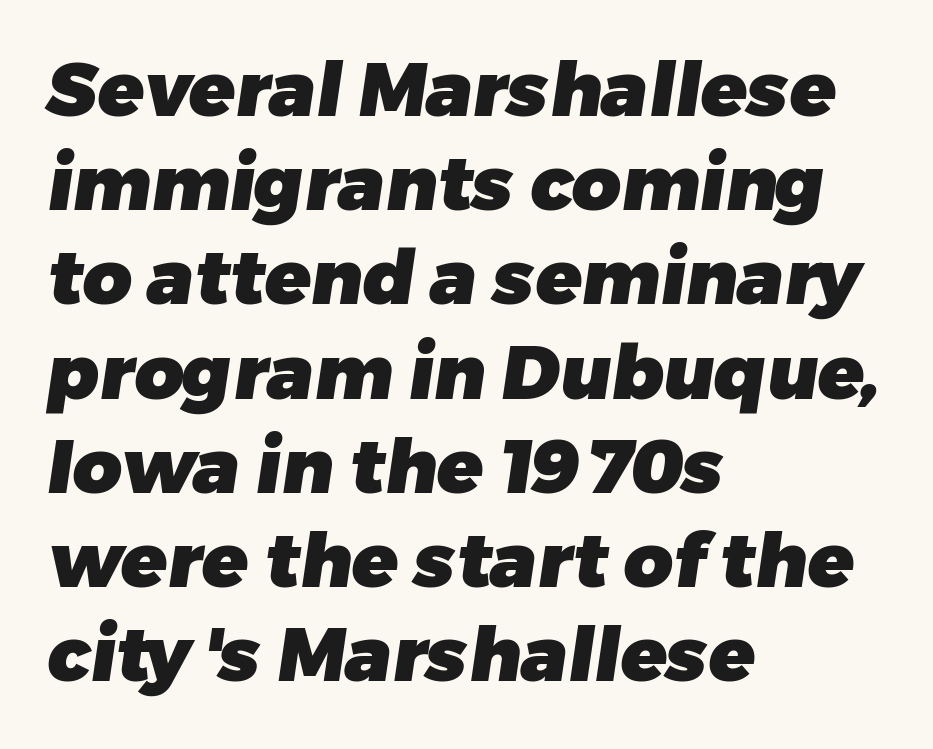
Heavy, bold letterforms. Regarding serifs, this sample does without them. Where is the straight margin? On the left. Descenders are the only things crossing below the line. The rendering keeps characters at their native spacing. Think of a printed novel: that variable character pitch is what you see here.
